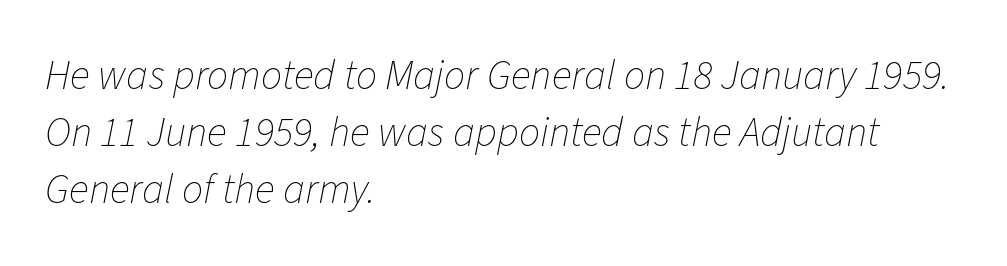
Q: Is the text bold? A: No.
Q: Is the text italic (slanted)? A: Yes, it leans right by about 11 degrees.
Q: Is the text underlined? A: No.
Q: How is the paragraph aligned? A: Left-aligned.
Q: Is the spacing between letters normal or unusually wide? A: Normal.
Q: Is the spacing between lines tight, normal or loose? A: Normal.
Q: Width (condensed, normal, or wide)? A: Normal.
Q: Stroke contrast? A: Low.
Q: x-height? A: Medium.
Q: Monospaced? A: No.
